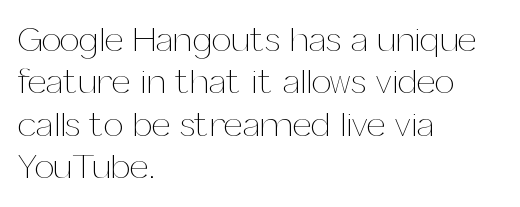
{"italic": "no", "bold": "no", "weight": "thin", "width": "normal", "stroke_contrast": "medium", "x_height": "medium", "monospaced": "no", "underline": "no", "align": "left", "line_spacing_ratio": 1.21, "letter_spacing": "normal", "letter_spacing_em": 0.0, "glyph_px": 35}
